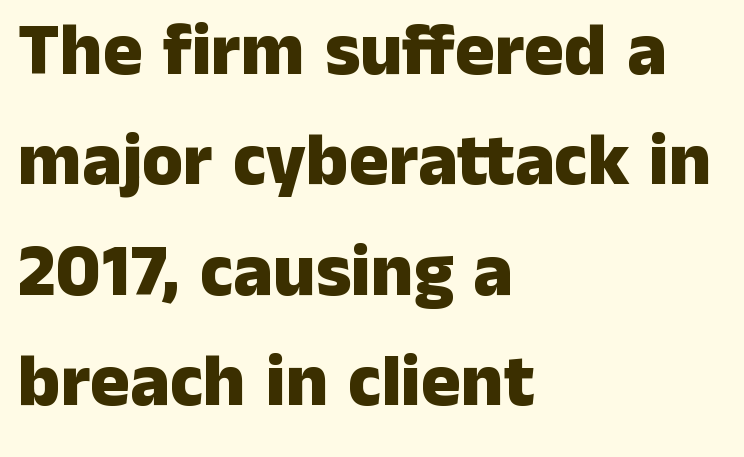
{"serif": "no", "italic": "no", "bold": "yes", "weight": "heavy", "width": "normal", "stroke_contrast": "low", "x_height": "medium", "monospaced": "no", "underline": "no", "align": "left", "line_spacing": "normal", "line_spacing_ratio": 1.49, "letter_spacing": "normal", "letter_spacing_em": 0.0, "glyph_px": 74}
